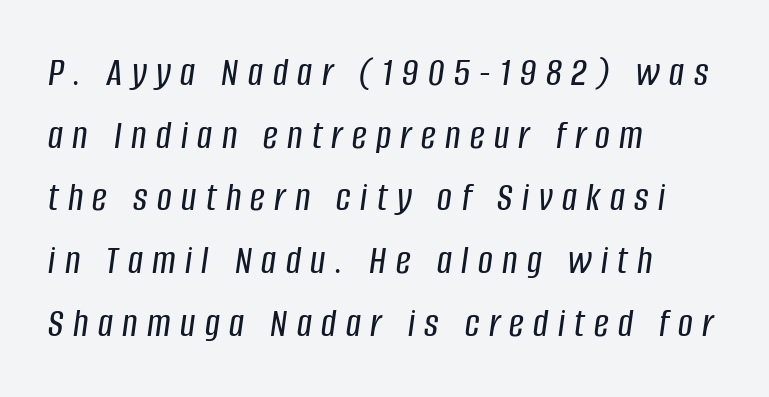
Q: Is the text italic (slanted)? A: Yes, it leans right by about 8 degrees.
Q: Is the text underlined? A: No.
Q: How is the paragraph aligned? A: Left-aligned.
Q: Is the spacing between letters normal or unusually wide? A: Unusually wide.
Q: Is the spacing between lines tight, normal or loose? A: Normal.
Q: Width (condensed, normal, or wide)? A: Condensed.
Q: Stroke contrast? A: Low.
Q: x-height? A: Large.
Q: Monospaced? A: No.
